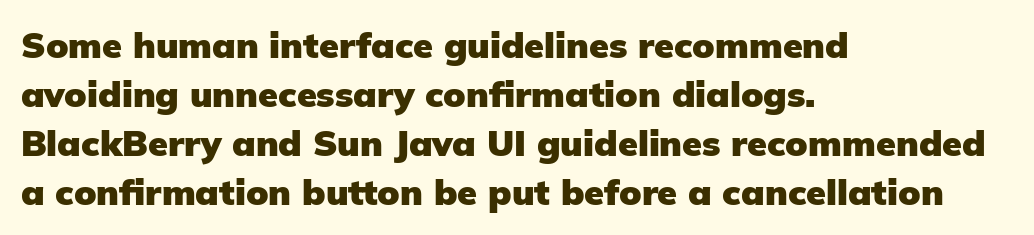
Q: Is the text bold? A: Yes.
Q: Is the text italic (slanted)? A: No, it is upright.
Q: Is the typeface a serif or a sans-serif typeface? A: Sans-serif.
Q: Is the text underlined? A: No.
Q: How is the paragraph aligned? A: Left-aligned.
Q: Is the spacing between letters normal or unusually wide? A: Normal.
Q: Is the spacing between lines tight, normal or loose? A: Normal.
Q: Width (condensed, normal, or wide)? A: Normal.
Q: Stroke contrast? A: Low.
Q: x-height? A: Medium.
Q: Monospaced? A: No.
